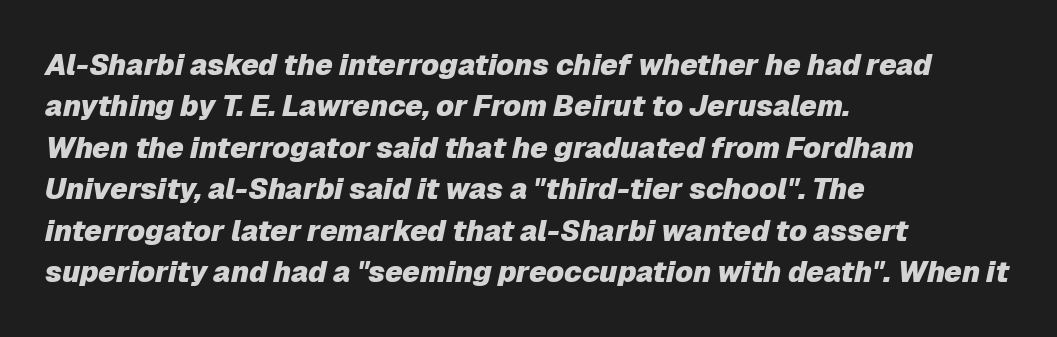
Q: Is the text bold? A: Yes.
Q: Is the text italic (slanted)? A: Yes, it leans right by about 12 degrees.
Q: Is the text underlined? A: No.
Q: How is the paragraph aligned? A: Left-aligned.
Q: Is the spacing between letters normal or unusually wide? A: Normal.
Q: Is the spacing between lines tight, normal or loose? A: Normal.
Q: Width (condensed, normal, or wide)? A: Normal.
Q: Stroke contrast? A: Low.
Q: x-height? A: Medium.
Q: Monospaced? A: No.
